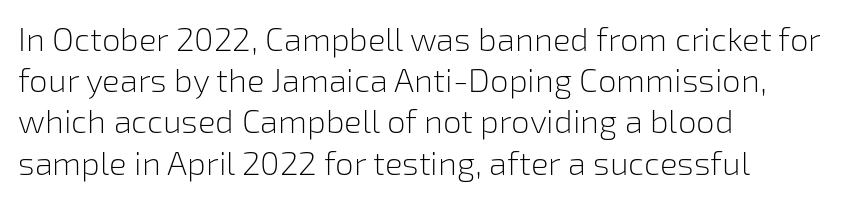
{"serif": "no", "italic": "no", "bold": "no", "weight": "light", "width": "normal", "stroke_contrast": "low", "x_height": "medium", "monospaced": "no", "underline": "no", "align": "left", "line_spacing": "normal", "line_spacing_ratio": 1.25, "letter_spacing": "normal", "letter_spacing_em": 0.0, "glyph_px": 33}
